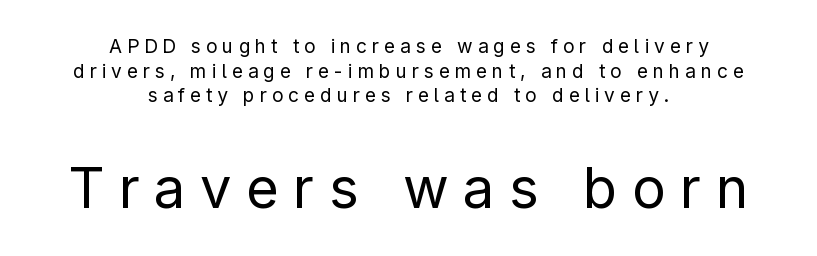
The image shows 56 px regular-weight sans-serif type, upright; set centered, normal line spacing (1.3x), unusually wide letter spacing (+0.26 em), not underlined; the second (bottom) block is 2.95x larger; low stroke contrast and a medium x-height.
